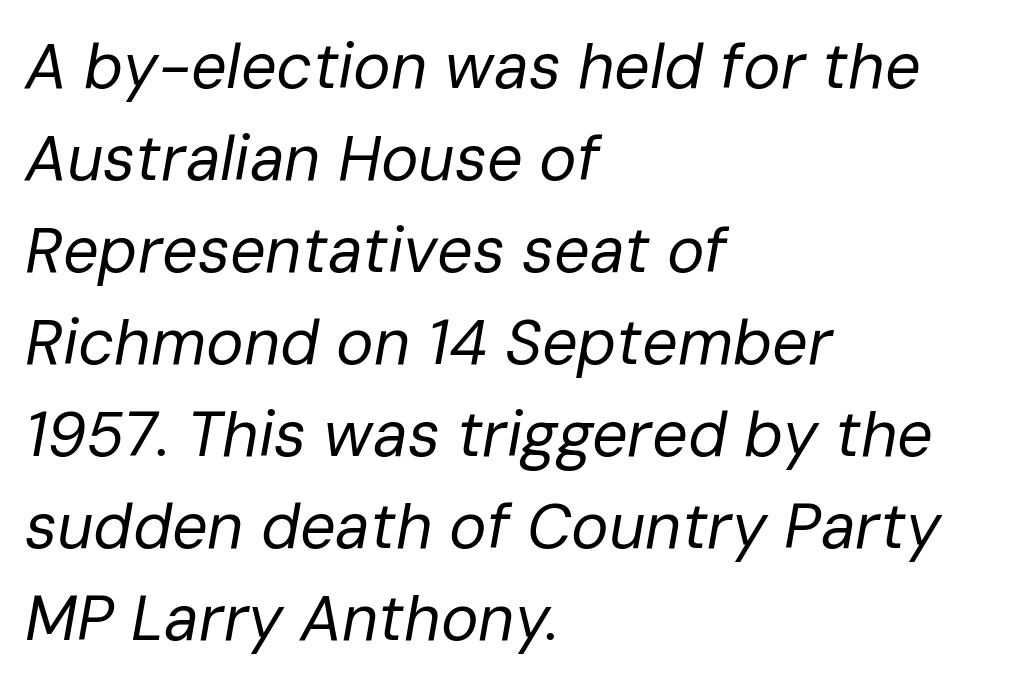
Q: Is the text bold? A: No.
Q: Is the text italic (slanted)? A: Yes, it leans right by about 10 degrees.
Q: Is the text underlined? A: No.
Q: How is the paragraph aligned? A: Left-aligned.
Q: Is the spacing between letters normal or unusually wide? A: Normal.
Q: Is the spacing between lines tight, normal or loose? A: Normal.
Q: Width (condensed, normal, or wide)? A: Normal.
Q: Stroke contrast? A: Low.
Q: x-height? A: Medium.
Q: Monospaced? A: No.
